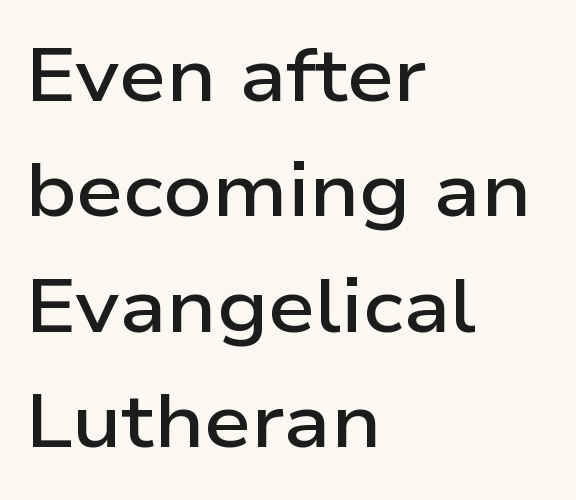
Q: Is the text bold? A: Semi-bold.
Q: Is the text italic (slanted)? A: No, it is upright.
Q: Is the typeface a serif or a sans-serif typeface? A: Sans-serif.
Q: Is the text underlined? A: No.
Q: How is the paragraph aligned? A: Left-aligned.
Q: Is the spacing between letters normal or unusually wide? A: Normal.
Q: Is the spacing between lines tight, normal or loose? A: Normal.
Q: Width (condensed, normal, or wide)? A: Wide.
Q: Stroke contrast? A: Low.
Q: x-height? A: Medium.
Q: Monospaced? A: No.
